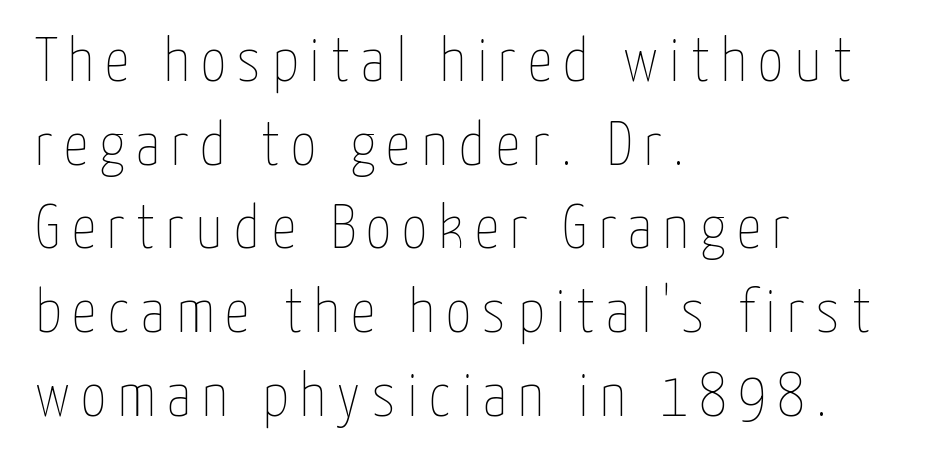
The image shows 62 px thin, condensed type, upright; set left-aligned, normal line spacing (1.35x), not underlined; low stroke contrast and a medium x-height.
